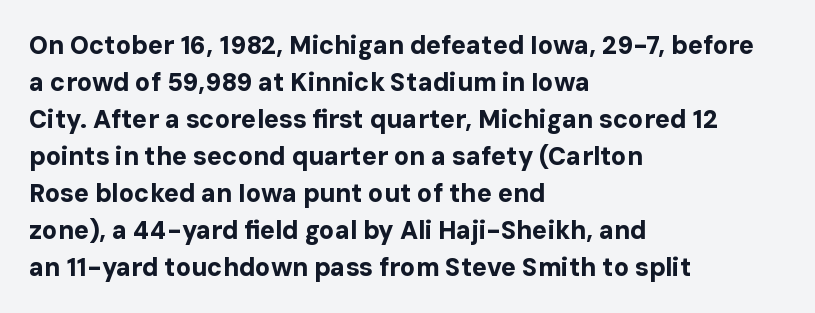
Horizontally, the lines are justified to the leading edge only. These words are printed bold, with thick strokes throughout. These lines sit exactly where default settings would place them. Every character sits straight up, as roman type does. Beneath every word, the page is bare.
